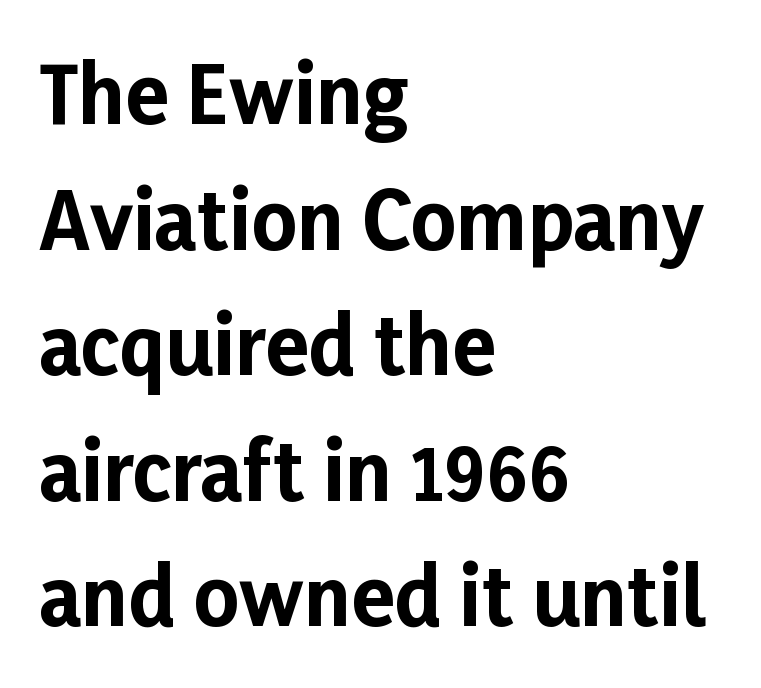
The image shows 79 px bold sans-serif type, upright; set left-aligned, normal line spacing (1.59x), normal letter spacing, not underlined; low stroke contrast and a medium x-height.
